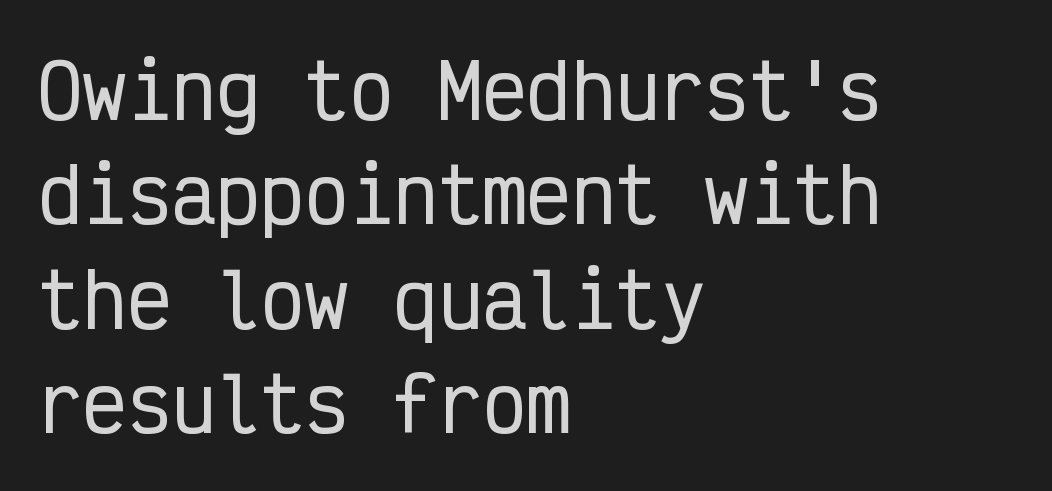
Q: Is the text italic (slanted)? A: No, it is upright.
Q: Is the typeface a serif or a sans-serif typeface? A: Sans-serif.
Q: Is the text underlined? A: No.
Q: How is the paragraph aligned? A: Left-aligned.
Q: Is the spacing between letters normal or unusually wide? A: Normal.
Q: Is the spacing between lines tight, normal or loose? A: Normal.
Q: Width (condensed, normal, or wide)? A: Condensed.
Q: Stroke contrast? A: Low.
Q: x-height? A: Medium.
Q: Monospaced? A: Yes.
